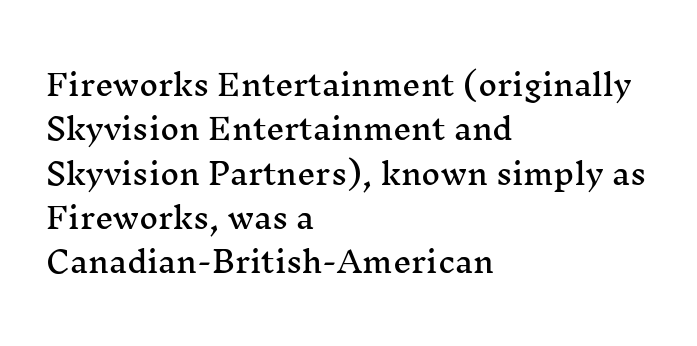
Does the type have serifs? Yes, each stem ends in a small foot. Leftover space on each line is placed entirely after the last word. Vertical strokes here are truly vertical. Varying glyph widths throughout — classic text-font behaviour. Does extra space separate the letters? No, they use regular spacing. The leading is moderate, giving the passage an even texture.
